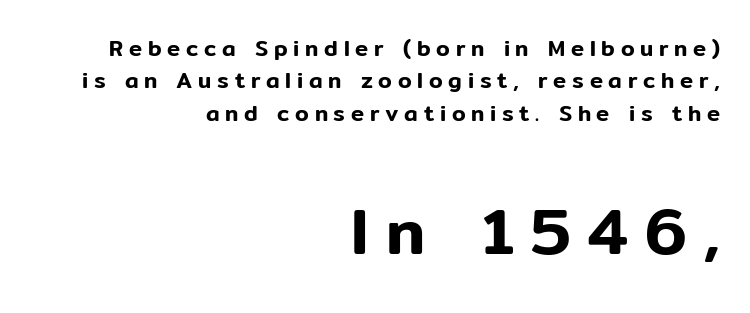
{"serif": "no", "italic": "no", "width": "normal", "stroke_contrast": "low", "x_height": "medium", "monospaced": "no", "underline": "no", "align": "right", "line_spacing": "normal", "line_spacing_ratio": 1.47, "letter_spacing": "wide", "letter_spacing_em": 0.26, "larger_block": "second", "size_ratio": 2.95, "glyph_px": 65}
